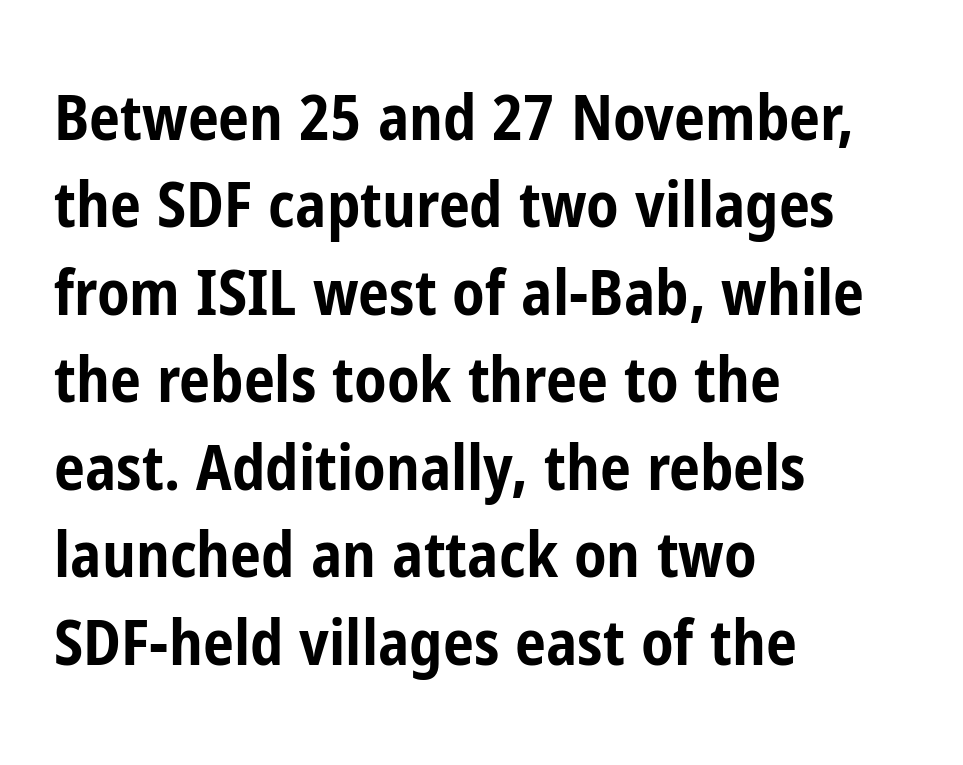
Casual observation: everything's shoved over to the left. Spacing verdict: proportional, widths tailored to each character. No extra tracking has been applied to these lines. Nobody drew a line under any word here. This rendering employs a face without finishing strokes, i.e., a sans-serif.
